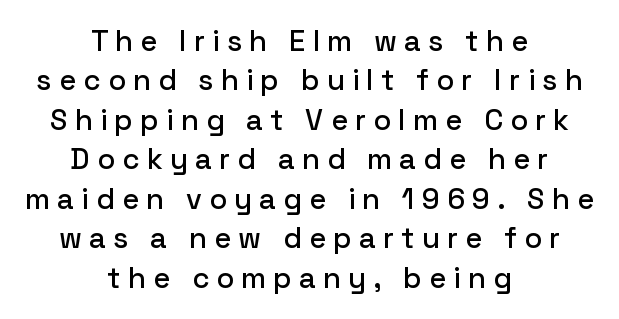
{"serif": "no", "italic": "no", "width": "normal", "stroke_contrast": "low", "x_height": "medium", "monospaced": "no", "underline": "no", "align": "center", "line_spacing": "normal", "line_spacing_ratio": 1.36, "letter_spacing": "wide", "letter_spacing_em": 0.25, "glyph_px": 29}
